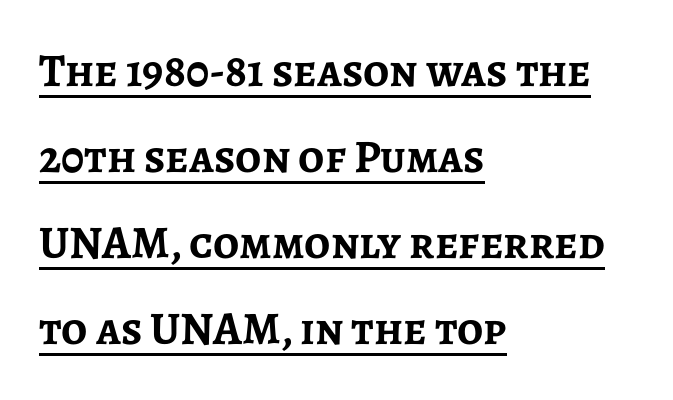
{"serif": "no", "italic": "no", "bold": "yes", "weight": "semibold", "width": "normal", "stroke_contrast": "low", "x_height": "medium", "monospaced": "no", "underline": "yes", "align": "left", "line_spacing_ratio": 1.87, "letter_spacing": "normal", "letter_spacing_em": 0.0, "glyph_px": 46}
